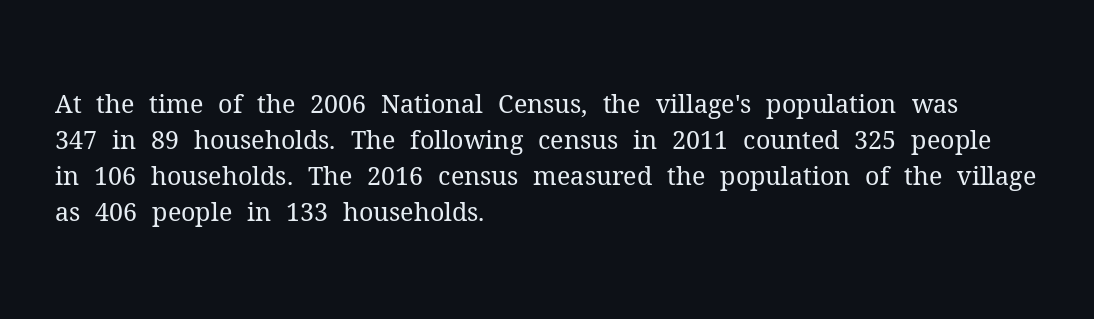
{"italic": "no", "bold": "no", "underline": "no", "align": "left", "line_spacing": "normal", "line_spacing_ratio": 1.44, "letter_spacing": "normal", "letter_spacing_em": 0.0, "glyph_px": 25}
